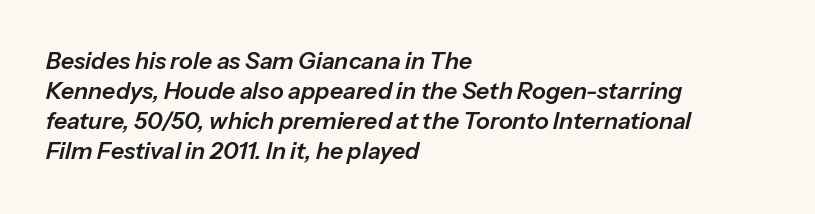
Q: Is the text italic (slanted)? A: Yes, it leans right by about 13 degrees.
Q: Is the text underlined? A: No.
Q: How is the paragraph aligned? A: Left-aligned.
Q: Is the spacing between letters normal or unusually wide? A: Normal.
Q: Is the spacing between lines tight, normal or loose? A: Normal.
